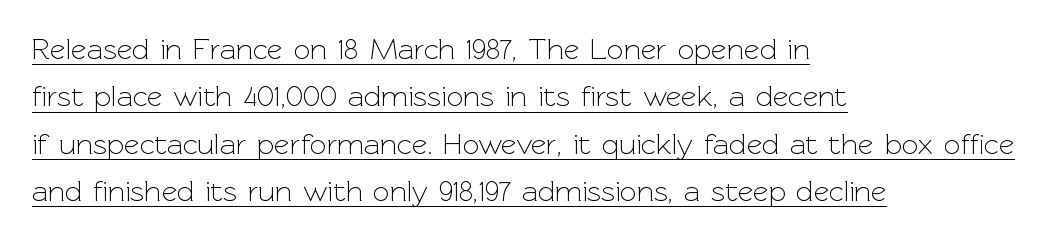
The image shows 30 px light sans-serif type, upright; set left-aligned, normal line spacing (1.58x), normal letter spacing, underlined; a medium x-height.
